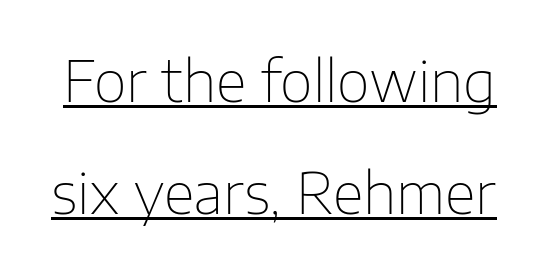
{"serif": "no", "italic": "no", "bold": "no", "weight": "thin", "width": "normal", "stroke_contrast": "low", "x_height": "medium", "monospaced": "no", "underline": "yes", "line_spacing": "loose", "line_spacing_ratio": 1.96, "letter_spacing": "normal", "letter_spacing_em": 0.0, "glyph_px": 57}
